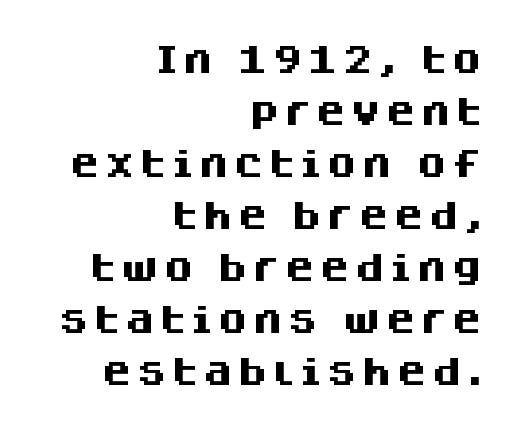
The image shows 31 px heavy sans-serif type, upright; set right-aligned, normal line spacing (1.68x), not underlined; medium stroke contrast and a large x-height.
